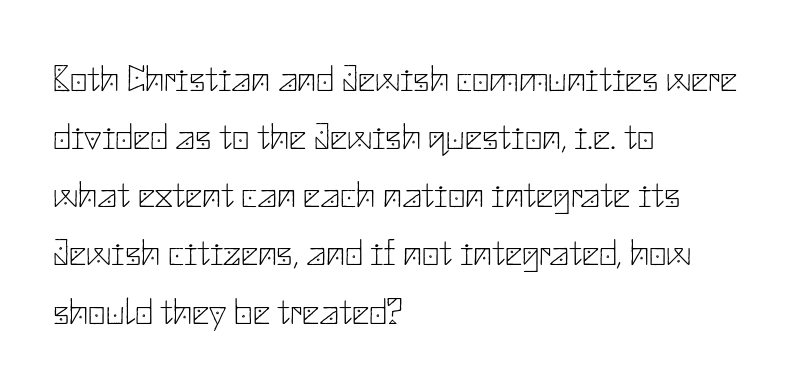
The image shows 38 px thin sans-serif type, upright; set left-aligned, normal line spacing (1.53x), normal letter spacing, not underlined; low stroke contrast and a small x-height.
